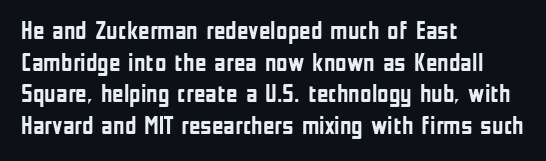
The image shows 25 px bold type, upright; set left-aligned, normal line spacing (1.27x), normal letter spacing, not underlined.
